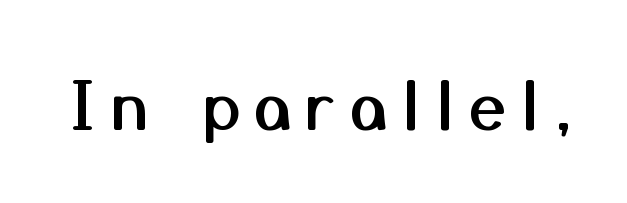
The image shows 66 px sans-serif type, upright; set unusually wide letter spacing (+0.21 em), not underlined; medium stroke contrast and a medium x-height.
